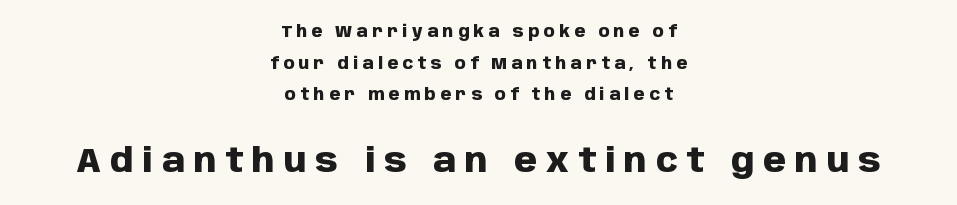
{"serif": "no", "italic": "no", "bold": "yes", "weight": "heavy", "width": "normal", "stroke_contrast": "low", "x_height": "large", "monospaced": "no", "underline": "no", "align": "center", "line_spacing": "loose", "line_spacing_ratio": 1.98, "letter_spacing": "wide", "letter_spacing_em": 0.27, "larger_block": "second", "size_ratio": 2.06, "glyph_px": 33}
